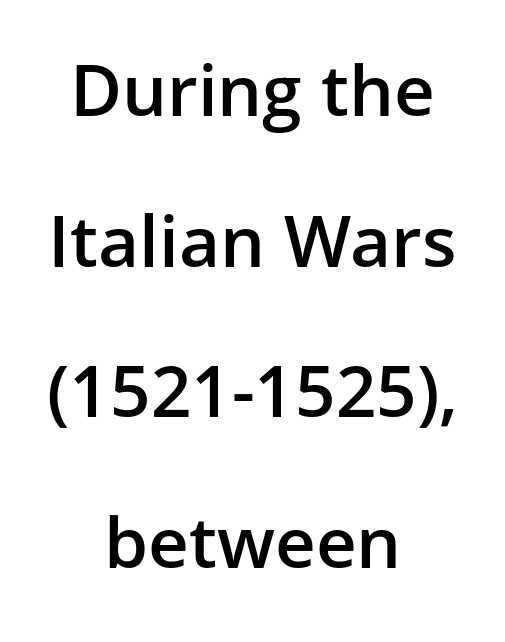
Q: Is the text bold? A: Semi-bold.
Q: Is the text italic (slanted)? A: No, it is upright.
Q: Is the typeface a serif or a sans-serif typeface? A: Sans-serif.
Q: Is the text underlined? A: No.
Q: How is the paragraph aligned? A: Centered.
Q: Is the spacing between letters normal or unusually wide? A: Normal.
Q: Is the spacing between lines tight, normal or loose? A: Loose.
Q: Width (condensed, normal, or wide)? A: Normal.
Q: Stroke contrast? A: Low.
Q: x-height? A: Medium.
Q: Monospaced? A: No.
